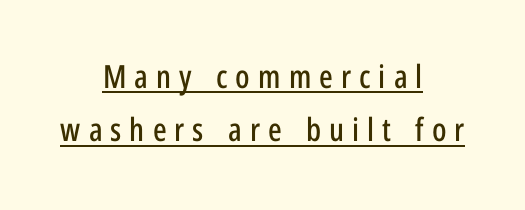
{"serif": "no", "italic": "no", "width": "condensed", "stroke_contrast": "low", "x_height": "medium", "monospaced": "no", "underline": "yes", "align": "center", "line_spacing": "normal", "line_spacing_ratio": 1.67, "letter_spacing": "wide", "letter_spacing_em": 0.25, "glyph_px": 32}
